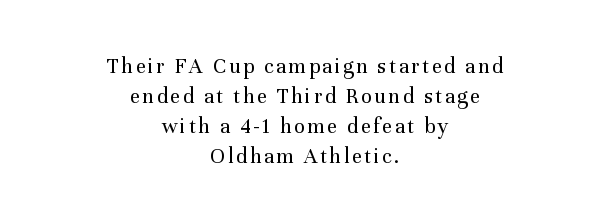
Q: Is the text bold? A: No.
Q: Is the text italic (slanted)? A: No, it is upright.
Q: Is the text underlined? A: No.
Q: How is the paragraph aligned? A: Centered.
Q: Is the spacing between lines tight, normal or loose? A: Normal.
